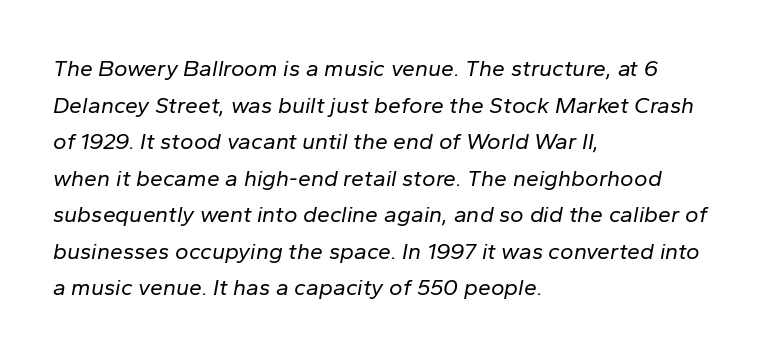
The image shows 23 px text type, italic (leaning right); set left-aligned, normal line spacing (1.59x), normal letter spacing, not underlined.
